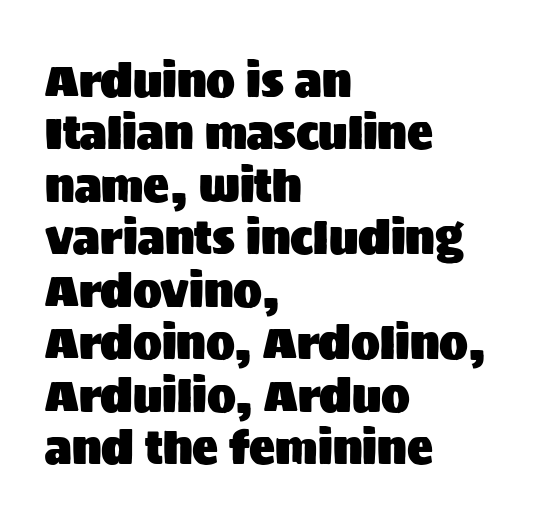
The image shows 43 px sans-serif type, upright; set left-aligned, line spacing 1.22x, normal letter spacing, not underlined; medium stroke contrast and a large x-height.
